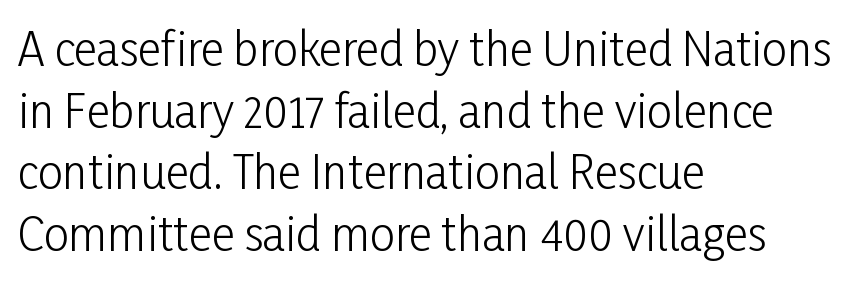
How are the letters spaced? Ordinarily, with no added tracking. Layout note: lines flush left. Unbolded letterforms with no extra heft. Quick note: underline off. This sample has the flowing, uneven cadence of proportional lettering. No italicization has been applied; the sample stays upright.
